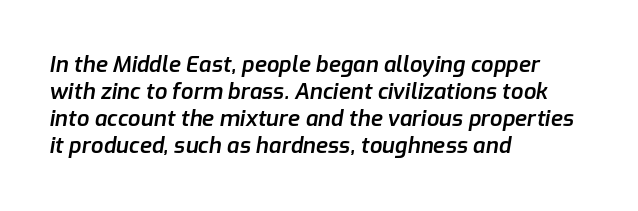
The image shows 22 px text type, italic (leaning right); set left-aligned, line spacing 1.23x, normal letter spacing, not underlined.
